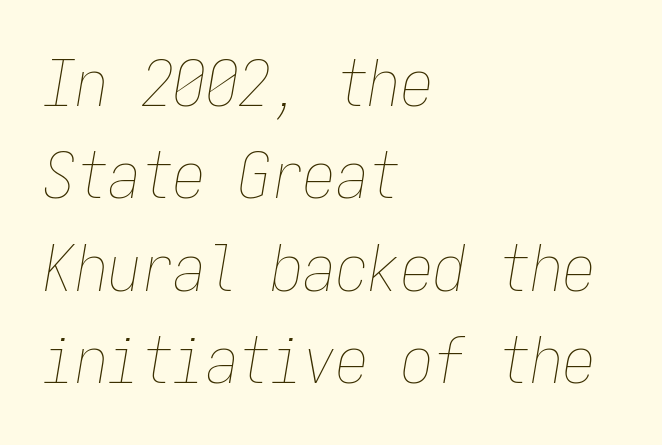
Each new line begins a customary step beneath the previous one. Every character sits at an angle, as italics do. The passage is arranged the way most books set body copy — flush left. The rendering uses typewriter-style spacing with identical character cells. Between one letter and the next there's only the usual sliver of space. Lines of text with bare space underneath.
